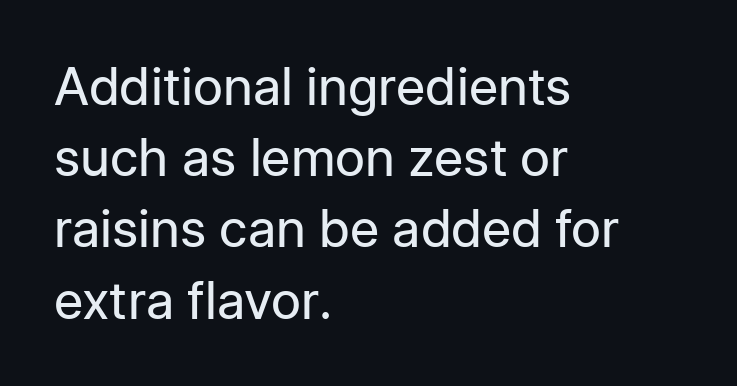
Q: Is the text bold? A: No.
Q: Is the text italic (slanted)? A: No, it is upright.
Q: Is the typeface a serif or a sans-serif typeface? A: Sans-serif.
Q: Is the text underlined? A: No.
Q: How is the paragraph aligned? A: Left-aligned.
Q: Is the spacing between letters normal or unusually wide? A: Normal.
Q: Is the spacing between lines tight, normal or loose? A: Normal.
Q: Width (condensed, normal, or wide)? A: Normal.
Q: Stroke contrast? A: Low.
Q: x-height? A: Medium.
Q: Monospaced? A: No.
